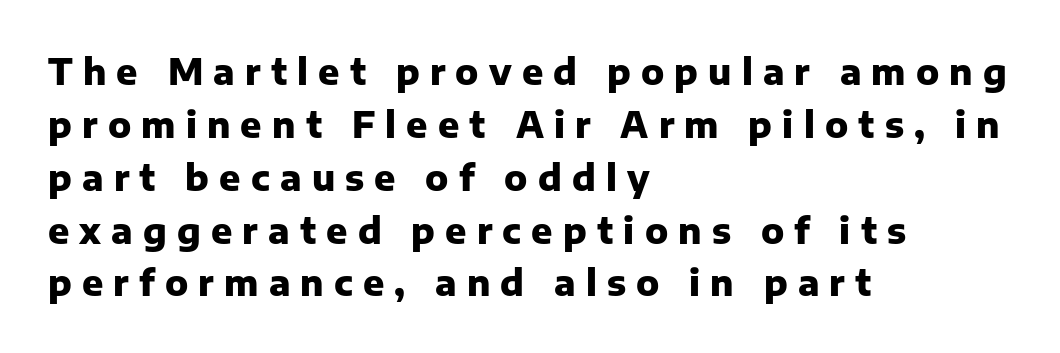
Does the weight exceed regular? Yes, all the way to bold. Check the space under the baseline: it is left empty. Nope, no serifs anywhere on these letters. Teacher's note: observe the even left margin — that is flush-left alignment. These lines are rendered in a variable-pitch font. In terms of posture, this sample is upright.
